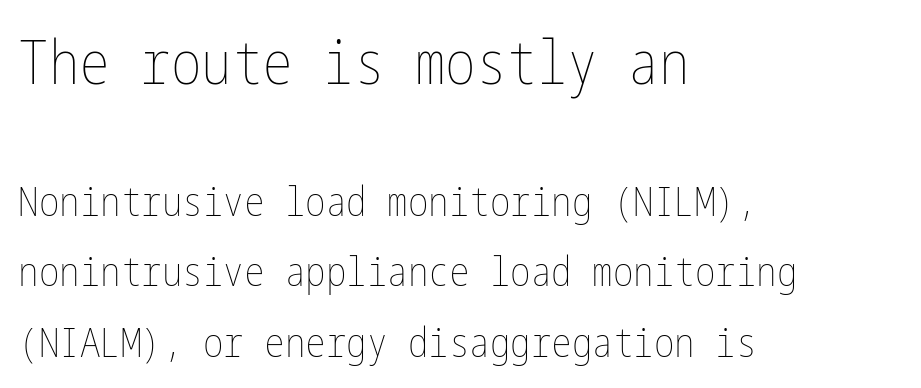
The image shows 61 px thin, condensed type, upright; set left-aligned, line spacing 1.72x, normal letter spacing, not underlined; the first (top) block is 1.49x larger; low stroke contrast and a medium x-height.
